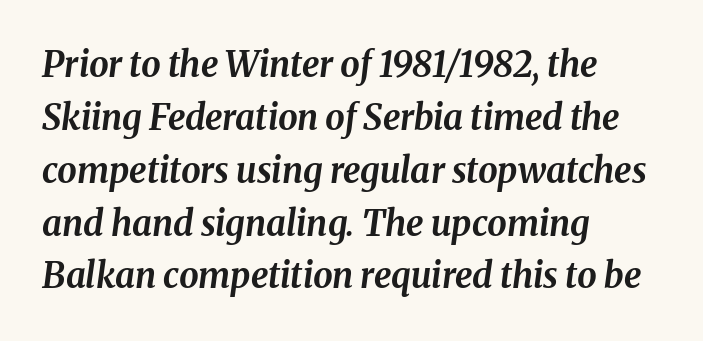
Slant detected: the letters are inclined. Leftover space on each line is placed entirely after the last word. I'd describe the lettering as bold — thick and assertive. This block has exactly the height ordinary leading produces. The letterforms sit shoulder to shoulder at normal distance. Varying glyph widths throughout — classic text-font behaviour.
